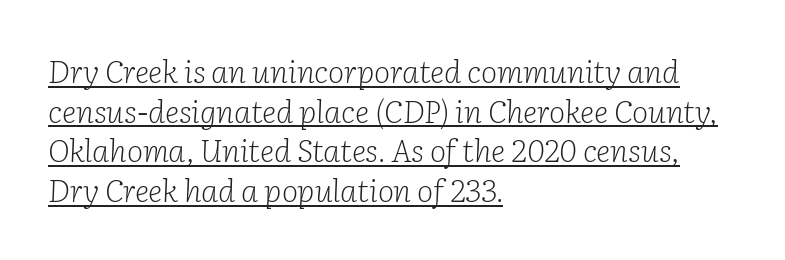
The image shows 31 px light serif type, italic (leaning right); set left-aligned, normal line spacing (1.28x), normal letter spacing, underlined; low stroke contrast and a medium x-height.
